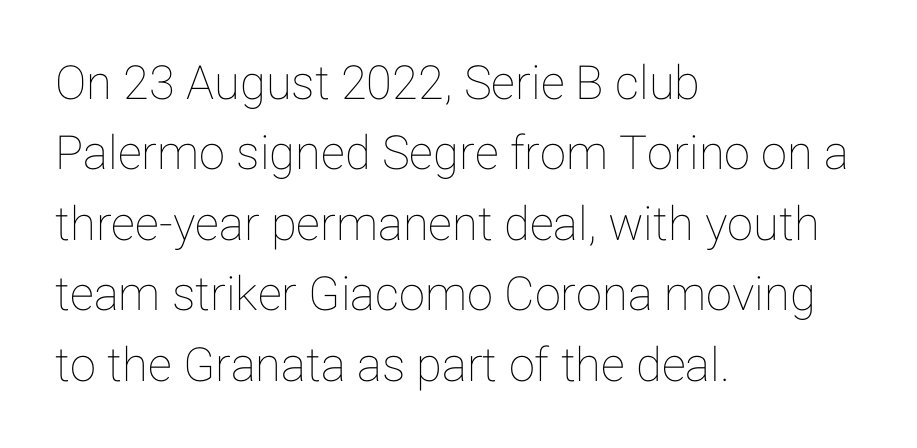
Unmarked baselines from the first word to the last. Think of a printed novel: that variable character pitch is what you see here. Letter spacing: default. Does the leading feel generous? No, just average.
